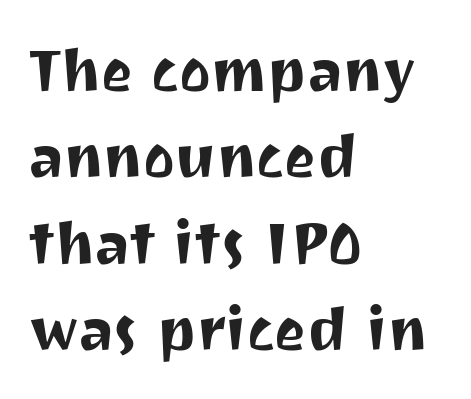
{"serif": "no", "italic": "no", "width": "normal", "stroke_contrast": "medium", "x_height": "medium", "monospaced": "no", "underline": "no", "align": "left", "line_spacing": "normal", "line_spacing_ratio": 1.44, "letter_spacing": "normal", "letter_spacing_em": 0.0, "glyph_px": 60}
